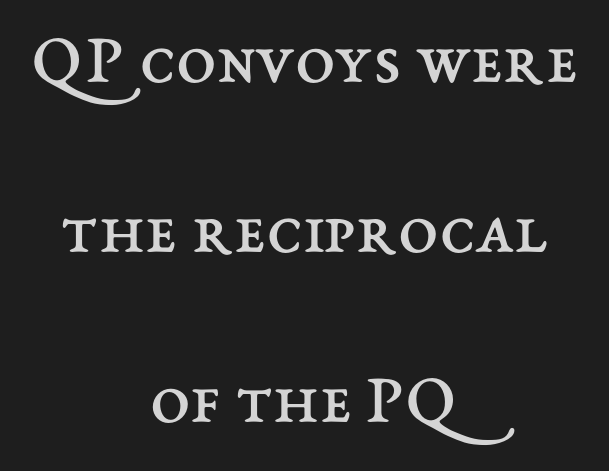
{"italic": "no", "bold": "no", "weight": "regular", "width": "normal", "stroke_contrast": "medium", "x_height": "medium", "monospaced": "no", "underline": "no", "align": "center", "line_spacing": "loose", "line_spacing_ratio": 2.36, "letter_spacing": "normal", "letter_spacing_em": 0.0, "glyph_px": 72}
